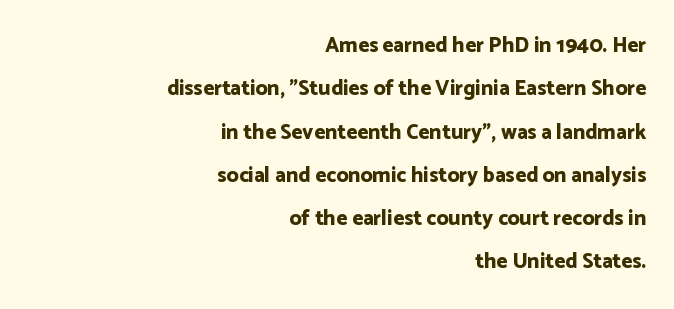
The image shows 21 px bold type, upright; set right-aligned, loose line spacing (2.06x), normal letter spacing, not underlined.
